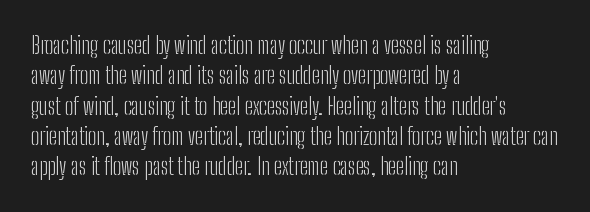
The space directly below the letters is spotless. Caption: standard tracking, unaltered. Vertically, the passage feels balanced, rows spaced as you'd expect. Does the lettering tilt? It doesn't — this is upright.
